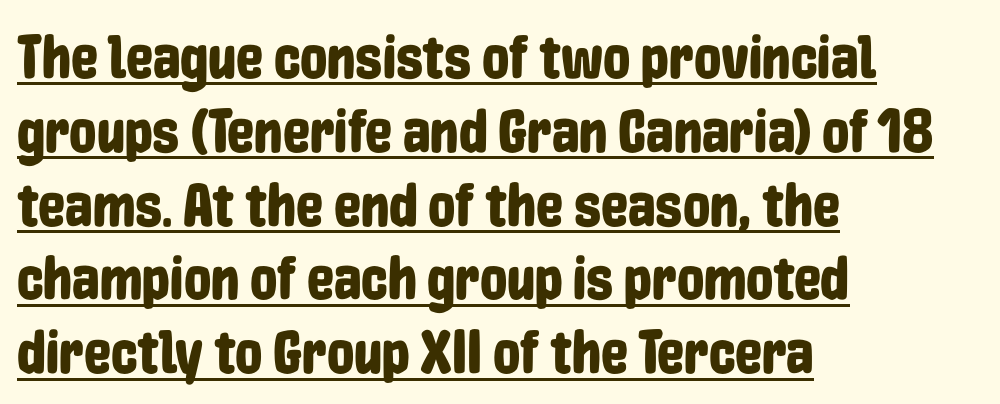
Note the varied advance widths — an 'i' is clearly narrower than an 'm'. In designer terms, the underline attribute is active on this setting. A typesetter would mark this as roman, not italic. What kind of face is this? One without serifs — a sans.
